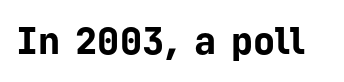
{"serif": "no", "italic": "no", "bold": "yes", "weight": "bold", "width": "normal", "stroke_contrast": "low", "x_height": "medium", "monospaced": "yes", "underline": "no", "letter_spacing": "normal", "letter_spacing_em": 0.0, "glyph_px": 37}
